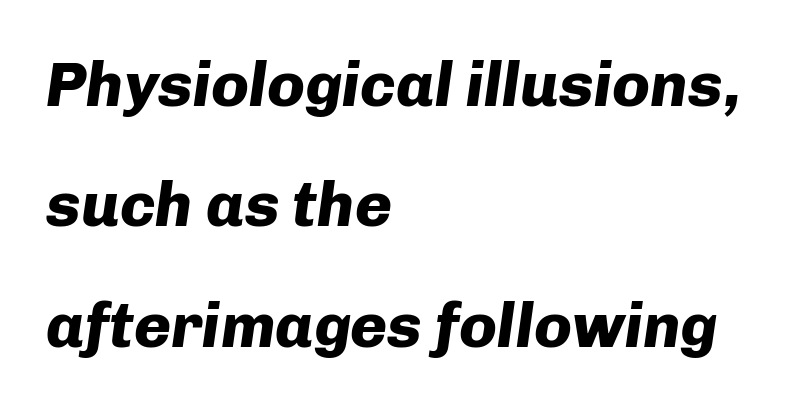
The image shows 63 px heavy type, italic (leaning right); set left-aligned, loose line spacing (1.91x), normal letter spacing, not underlined; low stroke contrast and a medium x-height.
